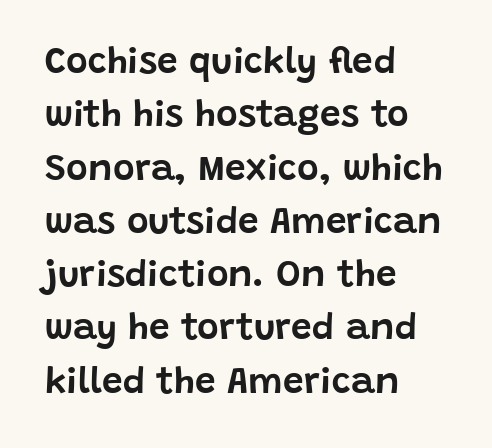
The image shows 37 px sans-serif type, upright; set left-aligned, normal line spacing (1.44x), normal letter spacing, not underlined; low stroke contrast and a large x-height.
